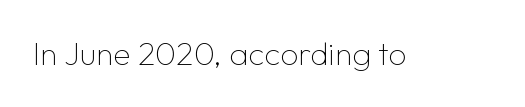
The zone under the glyphs is completely vacant. Ascenders rise straight up at ninety degrees. Type style note: lacks serifs. No letter is thick-stroked: the sample isn't bold. Look at the tracking — it's just the regular setting, nothing added.
